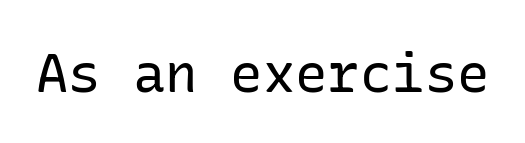
{"serif": "no", "italic": "no", "bold": "no", "weight": "regular", "width": "normal", "stroke_contrast": "low", "x_height": "medium", "underline": "no", "letter_spacing": "normal", "letter_spacing_em": 0.0, "glyph_px": 54}
